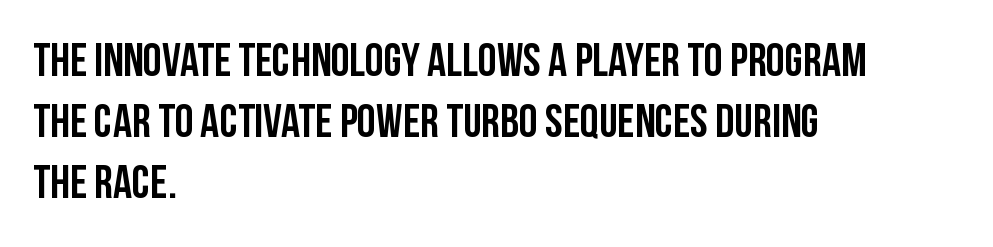
The image shows 47 px condensed sans-serif type, upright; set left-aligned, normal line spacing (1.3x), normal letter spacing, not underlined; low stroke contrast and a large x-height.
